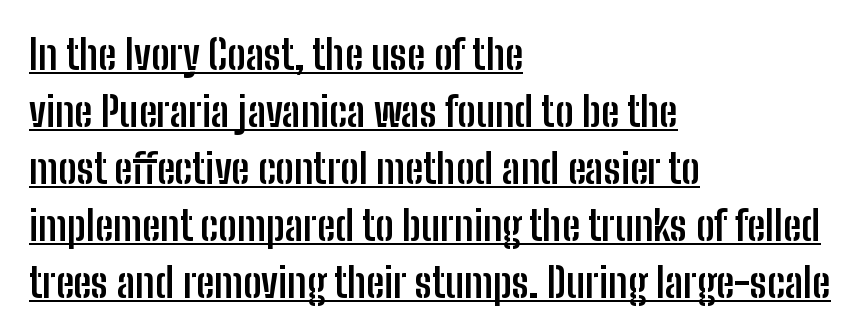
Q: Is the text bold? A: Yes.
Q: Is the text italic (slanted)? A: No, it is upright.
Q: Is the typeface a serif or a sans-serif typeface? A: Sans-serif.
Q: Is the text underlined? A: Yes.
Q: How is the paragraph aligned? A: Left-aligned.
Q: Is the spacing between letters normal or unusually wide? A: Normal.
Q: Is the spacing between lines tight, normal or loose? A: Normal.
Q: Width (condensed, normal, or wide)? A: Condensed.
Q: Stroke contrast? A: Low.
Q: x-height? A: Medium.
Q: Monospaced? A: No.
